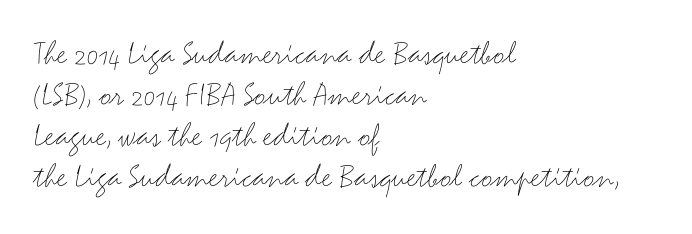
The image shows 35 px thin, wide sans-serif type; set left-aligned, line spacing 1.17x, normal letter spacing, not underlined; medium stroke contrast and a small x-height.
